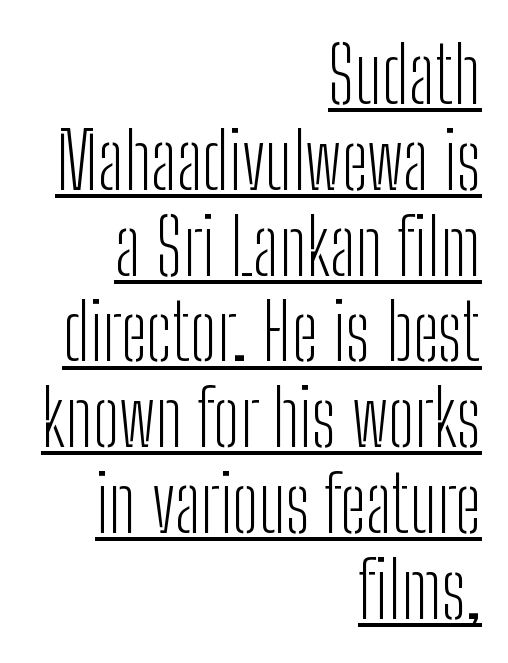
The image shows 78 px light, condensed sans-serif type, upright; set right-aligned, tight line spacing (1.1x), normal letter spacing, underlined; low stroke contrast and a medium x-height.
